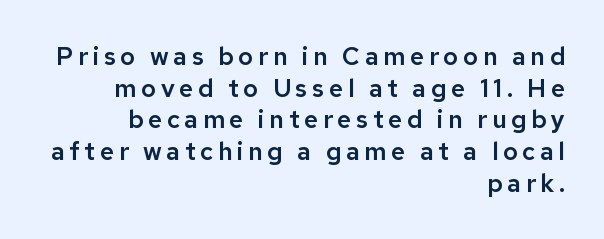
{"italic": "no", "underline": "no", "align": "right", "line_spacing": "normal", "line_spacing_ratio": 1.27, "glyph_px": 25}
